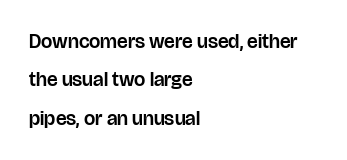
Q: Is the text italic (slanted)? A: No, it is upright.
Q: Is the text underlined? A: No.
Q: How is the paragraph aligned? A: Left-aligned.
Q: Is the spacing between letters normal or unusually wide? A: Normal.
Q: Is the spacing between lines tight, normal or loose? A: Loose.
